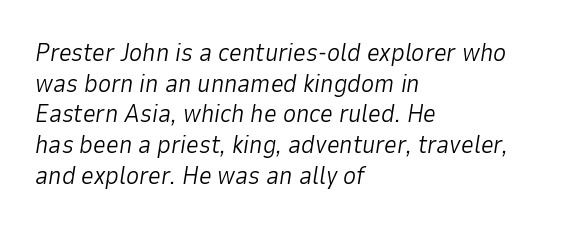
Inter-character spacing is left at the font's built-in metrics. Counters stay open thanks to moderate or lighter strokes. Notice how the passage keeps a crisp vertical edge on the left only. Clear beneath every line of the passage.
